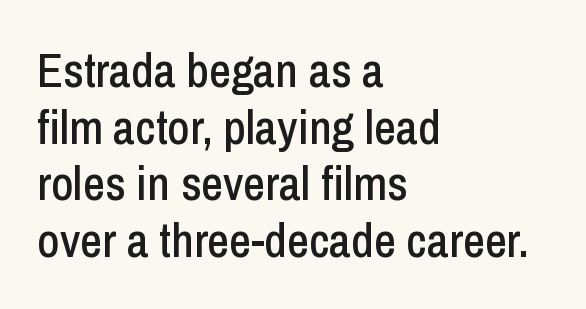
The image shows 48 px condensed sans-serif type, upright; set left-aligned, line spacing 1.18x, normal letter spacing, not underlined; low stroke contrast and a medium x-height.
